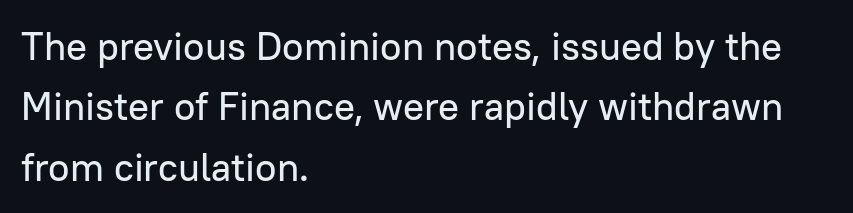
{"serif": "no", "italic": "no", "width": "normal", "stroke_contrast": "low", "x_height": "medium", "monospaced": "no", "underline": "no", "align": "left", "line_spacing": "normal", "line_spacing_ratio": 1.55, "letter_spacing": "normal", "letter_spacing_em": 0.0, "glyph_px": 39}
